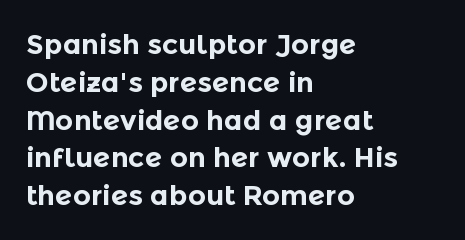
Notice how descenders clear the ascenders below comfortably — that's standard leading. Between one letter and the next there's only the usual sliver of space. Does the lettering tilt? It doesn't — this is upright. The paragraph has a hard left edge and a soft right edge.
